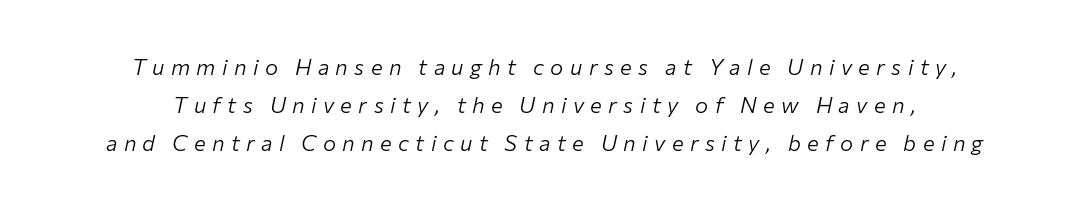
This is oblique type, the kind used for emphasis or titles. Plain, unruled lines of type. This sample is center-justified, so both line endings float freely. No heavy texture on the line: the type isn't bold.
